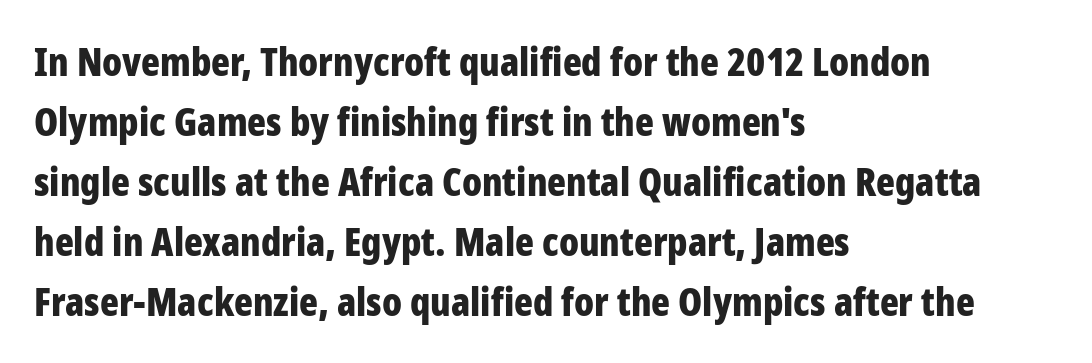
The image shows 39 px bold, condensed sans-serif type, upright; set left-aligned, normal line spacing (1.54x), normal letter spacing, not underlined; low stroke contrast and a medium x-height.
